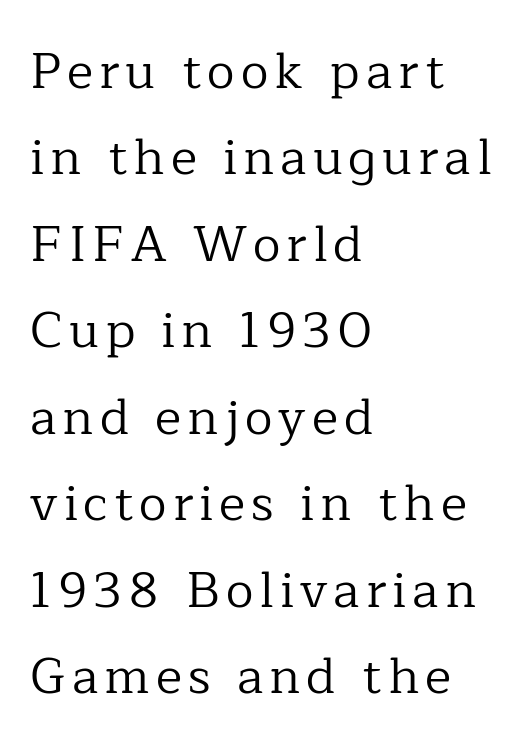
Are there feet on the stems? There are — it's a serif. Each row of text sits above clean, open space. Left-aligned paragraph, ragged on the right. Ascenders rise straight up at ninety degrees. Think of a printed novel: that variable character pitch is what you see here.
